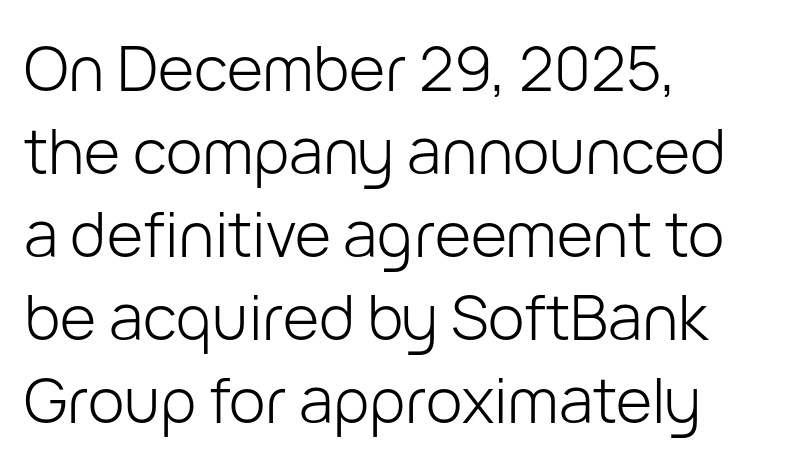
Quick note: not italic, upright. Any mark beneath the type? The region is blank. Stem width sits at or under what a default text font uses. You could not count columns in this text — the font is proportionally spaced. The compositor pushed each line to the left boundary.
